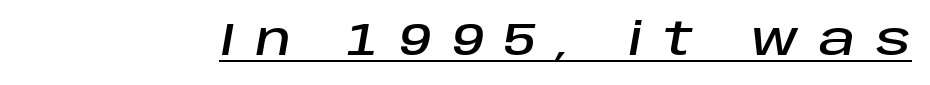
This sample has the flowing, uneven cadence of proportional lettering. The words here are underlined. Is the type slanted? Yes — the strokes lean at a clear angle. The letters are spread apart with noticeably loose tracking.
